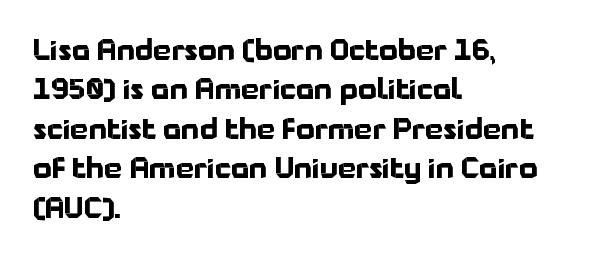
Ordinary non-slanted type is in use. A bare baseline throughout the passage. You could not count columns in this text — the font is proportionally spaced. The letters carry no serifs — their stems end cleanly without finishing strokes. Heavy, bold letterforms. Leading: standard.
